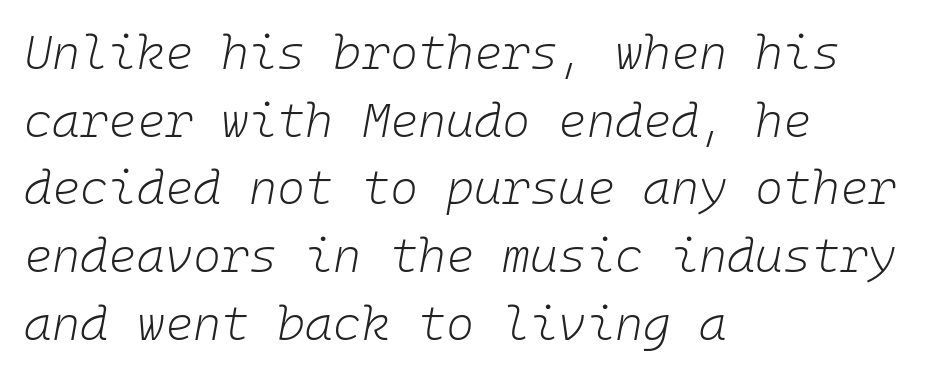
The image shows 48 px light type, italic (leaning right), monospaced; set left-aligned, normal line spacing (1.41x), normal letter spacing, not underlined; low stroke contrast and a medium x-height.
